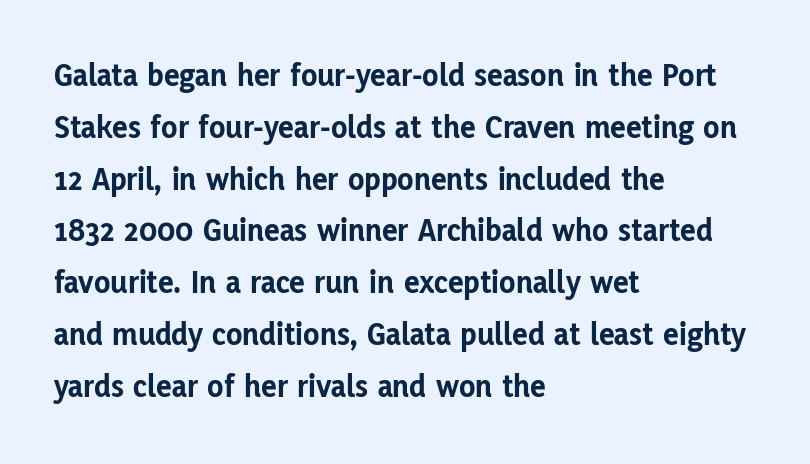
A typesetter would mark this as roman, not italic. Descenders hang freely into open space. This rendering leaves character spacing at its baseline value. Leftover space on each line is placed entirely after the last word. Letterform terminals end flat and unadorned throughout the passage. Strokes here are thick enough to call this a true bold.
